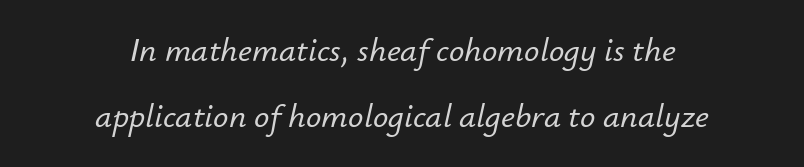
Q: Is the text italic (slanted)? A: Yes, it leans right by about 12 degrees.
Q: Is the text underlined? A: No.
Q: How is the paragraph aligned? A: Centered.
Q: Is the spacing between letters normal or unusually wide? A: Normal.
Q: Is the spacing between lines tight, normal or loose? A: Loose.
Q: Width (condensed, normal, or wide)? A: Normal.
Q: Stroke contrast? A: Low.
Q: x-height? A: Small.
Q: Monospaced? A: No.
